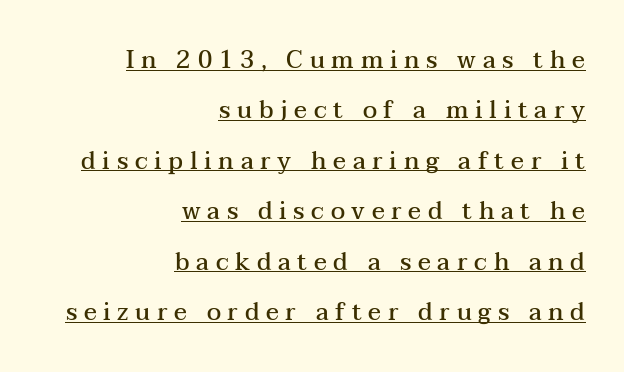
Designer's note — italics off, roman on. Horizontal bands of white between lines are thick stripes. This sample uses expanded letter spacing, leaving extra air between glyphs. I'd describe the lettering as semibold — firm but not a full bold. A student would call this right alignment; a typographer would say flush right, rag left.
